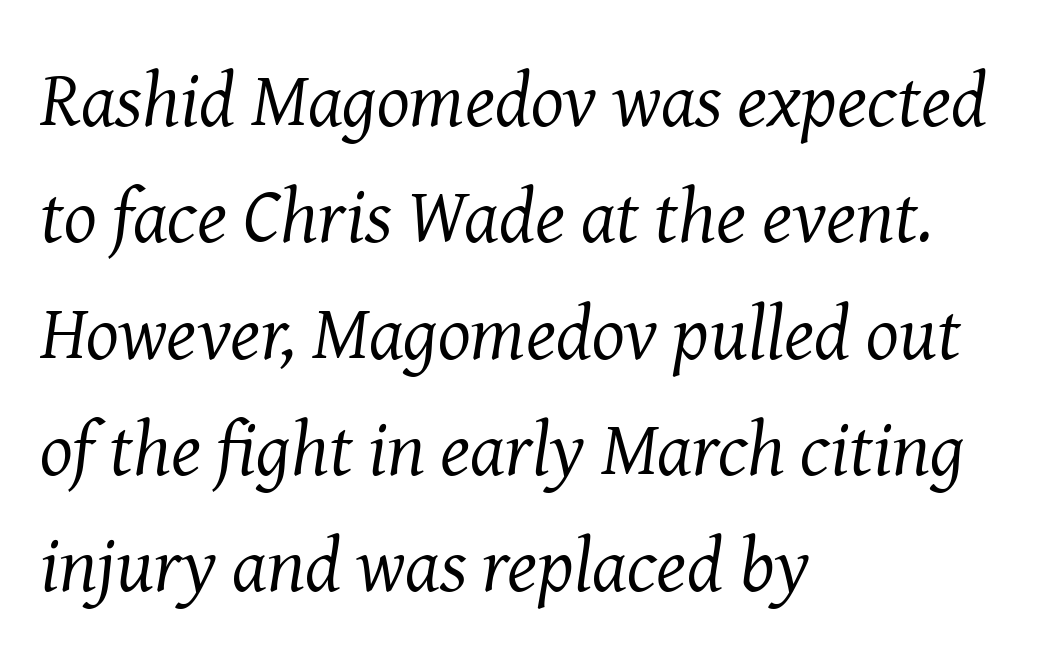
{"serif": "yes", "italic": "yes", "lean": "right", "slant_degrees": 8, "bold": "no", "weight": "regular", "width": "normal", "stroke_contrast": "medium", "x_height": "medium", "monospaced": "no", "underline": "no", "align": "left", "line_spacing": "normal", "line_spacing_ratio": 1.51, "letter_spacing": "normal", "letter_spacing_em": 0.0, "glyph_px": 77}
